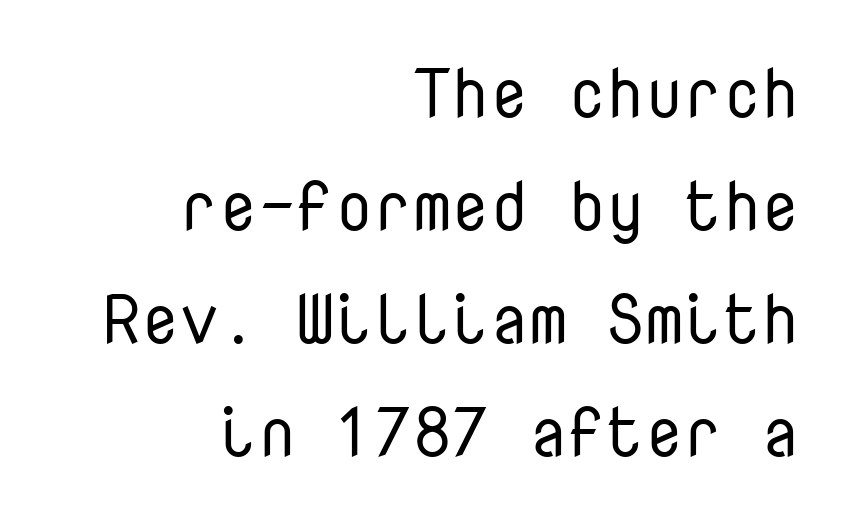
The image shows 69 px regular-weight sans-serif type, upright, monospaced; set right-aligned, normal line spacing (1.64x), normal letter spacing, not underlined; low stroke contrast and a medium x-height.
